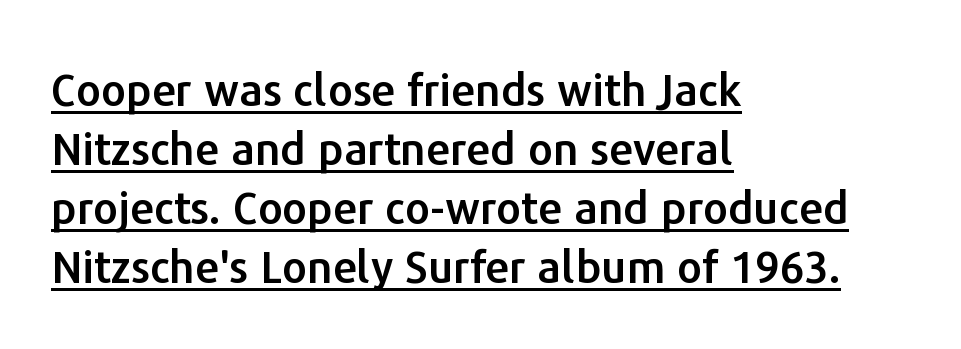
No italicization has been applied; the sample stays upright. The typesetter chose a ragged-right arrangement here. Caption: standard tracking, unaltered. You can tell from the bare stems that sans-serif type was used. Underlining? Definitely there. How would I describe the line gaps? Plain and ordinary.
